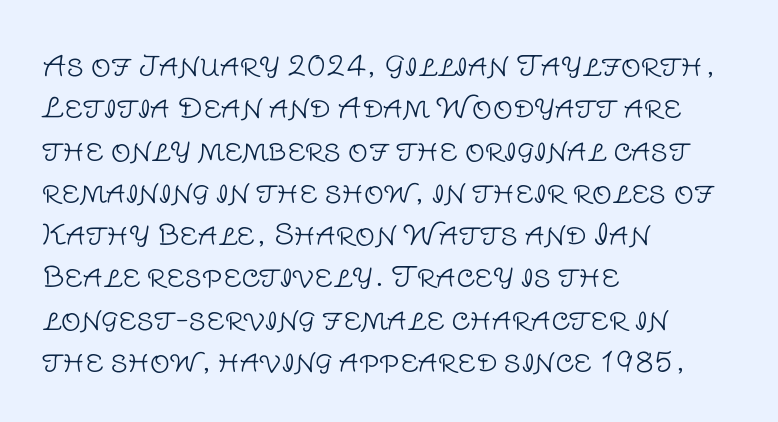
The image shows 28 px light sans-serif type; set left-aligned, normal line spacing (1.51x), normal letter spacing, not underlined; low stroke contrast and a large x-height.
